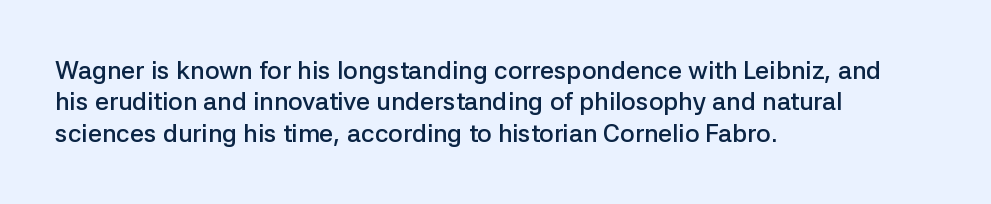
{"italic": "no", "bold": "semi", "underline": "no", "align": "left", "line_spacing": "normal", "line_spacing_ratio": 1.26, "letter_spacing": "normal", "letter_spacing_em": 0.0, "glyph_px": 25}
